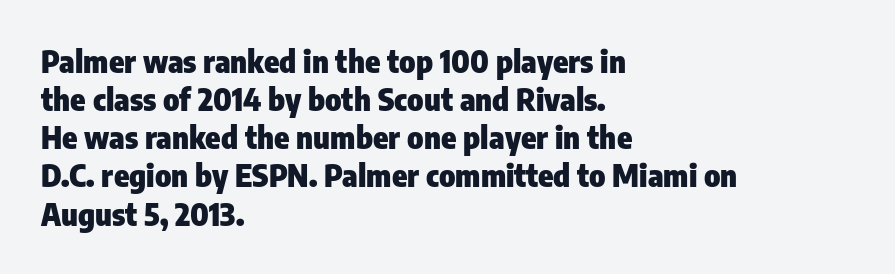
Q: Is the text bold? A: Yes.
Q: Is the text italic (slanted)? A: No, it is upright.
Q: Is the typeface a serif or a sans-serif typeface? A: Sans-serif.
Q: Is the text underlined? A: No.
Q: How is the paragraph aligned? A: Left-aligned.
Q: Is the spacing between letters normal or unusually wide? A: Normal.
Q: Width (condensed, normal, or wide)? A: Condensed.
Q: Stroke contrast? A: Low.
Q: x-height? A: Medium.
Q: Monospaced? A: No.
